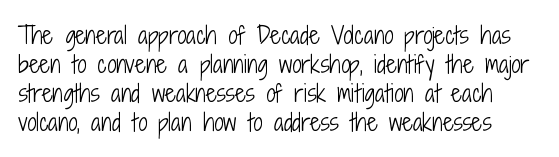
{"italic": "no", "bold": "no", "underline": "no", "line_spacing": "normal", "line_spacing_ratio": 1.26, "letter_spacing": "normal", "letter_spacing_em": 0.0, "glyph_px": 23}
